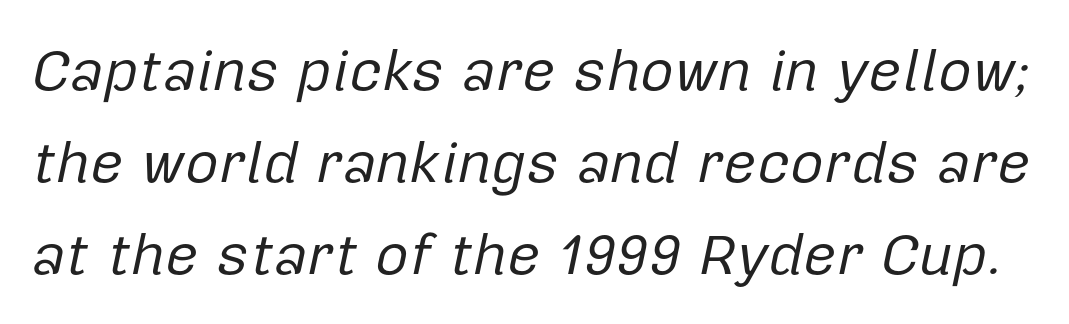
The image shows 58 px regular-weight type, italic (leaning right); set normal line spacing (1.59x), normal letter spacing, not underlined; low stroke contrast and a medium x-height.
